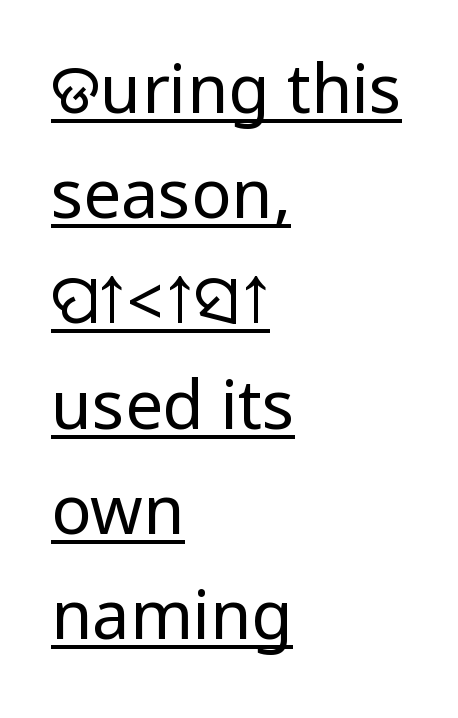
Tall strokes in this sample are plumb rather than angled. This is sans-serif lettering, the kind often seen on screens and signage. The vertical gap from one line to the next is medium. A light-to-regular cut is what we see here. The horizontal fit of the characters is conventional and even. If you drew a ruler down the left edge, every line would touch it.
